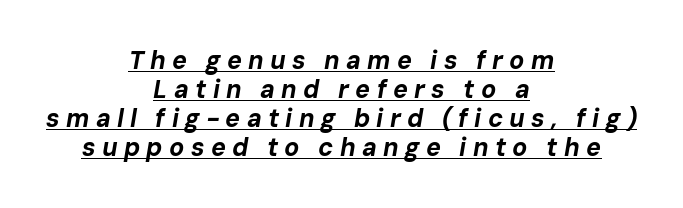
This sample uses an oblique cut, with every glyph tilted off the vertical. Casual observation: everything's sitting right in the middle. Substantial extra tracking has been applied to these lines. Stroke thickness is high; the sample reads as a true bold.
